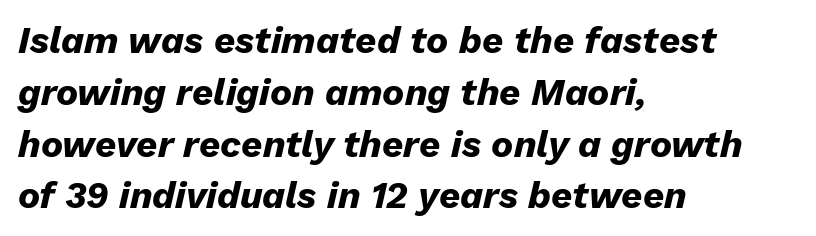
{"italic": "yes", "lean": "right", "slant_degrees": 13, "bold": "yes", "weight": "heavy", "width": "normal", "stroke_contrast": "low", "x_height": "medium", "monospaced": "no", "underline": "no", "align": "left", "line_spacing": "normal", "line_spacing_ratio": 1.4, "letter_spacing": "normal", "letter_spacing_em": 0.0, "glyph_px": 37}
